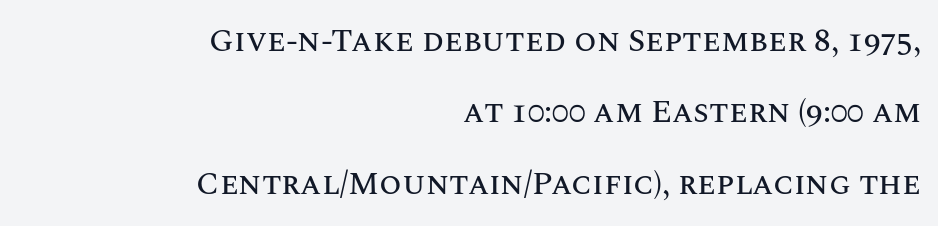
The image shows 32 px text type, upright; set right-aligned, loose line spacing (2.23x), normal letter spacing, not underlined; medium stroke contrast and a large x-height.
